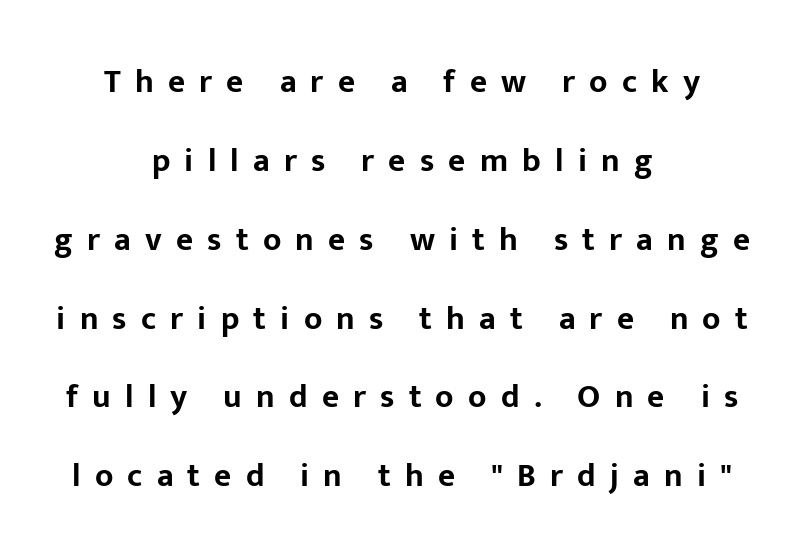
Q: Is the text bold? A: Yes.
Q: Is the text italic (slanted)? A: No, it is upright.
Q: Is the typeface a serif or a sans-serif typeface? A: Sans-serif.
Q: Is the text underlined? A: No.
Q: How is the paragraph aligned? A: Centered.
Q: Is the spacing between letters normal or unusually wide? A: Unusually wide.
Q: Is the spacing between lines tight, normal or loose? A: Loose.
Q: Width (condensed, normal, or wide)? A: Normal.
Q: Stroke contrast? A: Low.
Q: x-height? A: Medium.
Q: Monospaced? A: No.
